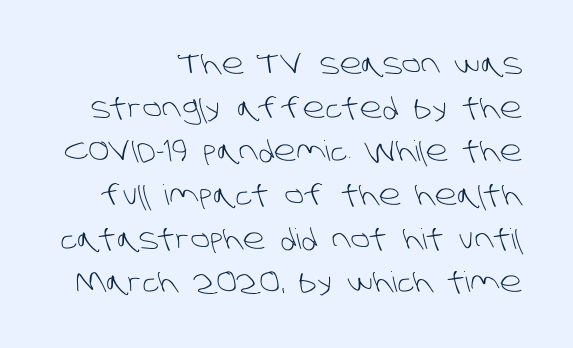
{"serif": "no", "bold": "no", "weight": "light", "width": "normal", "stroke_contrast": "low", "x_height": "large", "monospaced": "no", "underline": "no", "align": "right", "line_spacing": "normal", "line_spacing_ratio": 1.56, "letter_spacing": "normal", "letter_spacing_em": 0.0, "glyph_px": 28}
